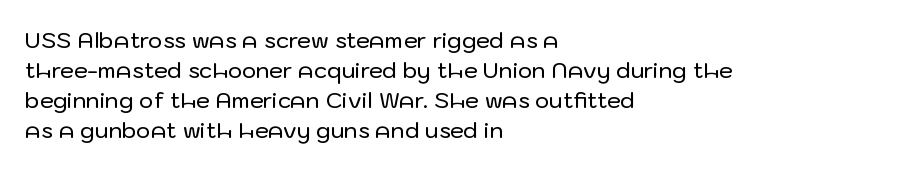
Q: Is the text italic (slanted)? A: No, it is upright.
Q: Is the text underlined? A: No.
Q: How is the paragraph aligned? A: Left-aligned.
Q: Is the spacing between letters normal or unusually wide? A: Normal.
Q: Is the spacing between lines tight, normal or loose? A: Normal.
